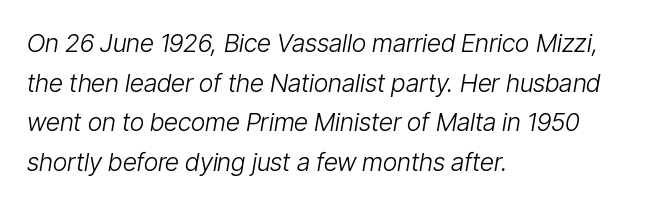
The glyphs look as if they've been sheared to an angle. Does the leading feel generous? No, just average. Honestly, there is no underline to notice here at all. This is not heavy type; no bold has been used. This sample is left-justified, so line endings fall wherever the words run out. You could call the tracking neutral — neither tight nor loose.
